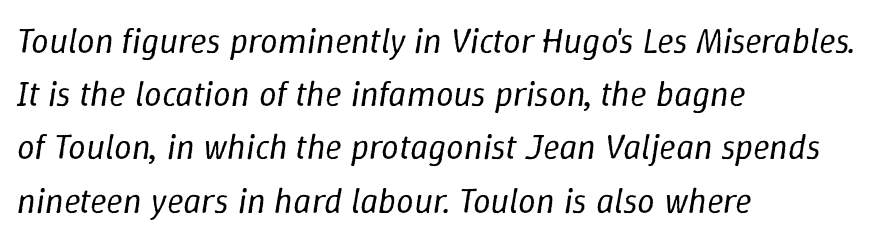
The image shows 35 px regular-weight type, italic (leaning right); set left-aligned, normal line spacing (1.52x), normal letter spacing, not underlined; low stroke contrast and a medium x-height.
